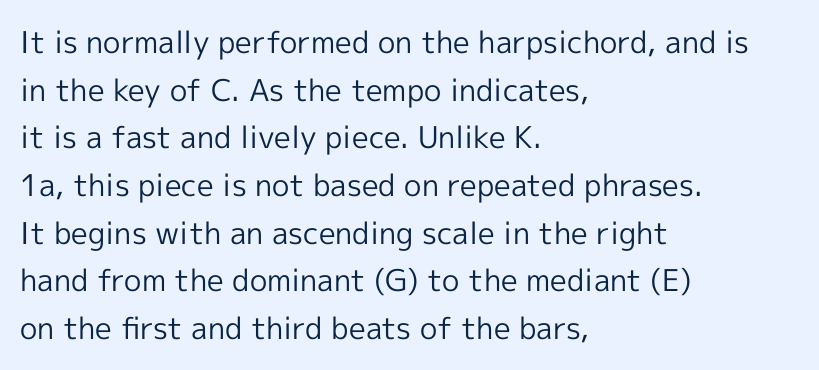
The rendering uses a moderate line-height, typical for paragraphs. Posture: upright roman. This sample is left-justified, so line endings fall wherever the words run out. Clear beneath every line of the passage. These lines are rendered in a variable-pitch font. Each word holds together tightly as a unit, with standard inter-letter gaps.
